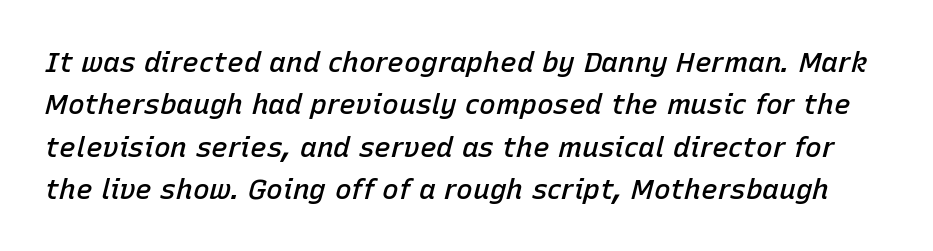
Reading down the column, the eye jumps a familiar distance to each next line. Beneath every word, the page is bare. This is the in-between weight designers call semibold or demi. The passage shown has conventional tracking throughout. The passage shown is typed in a proportional face where columns would drift. Emphasis-style slanted type is in use.
